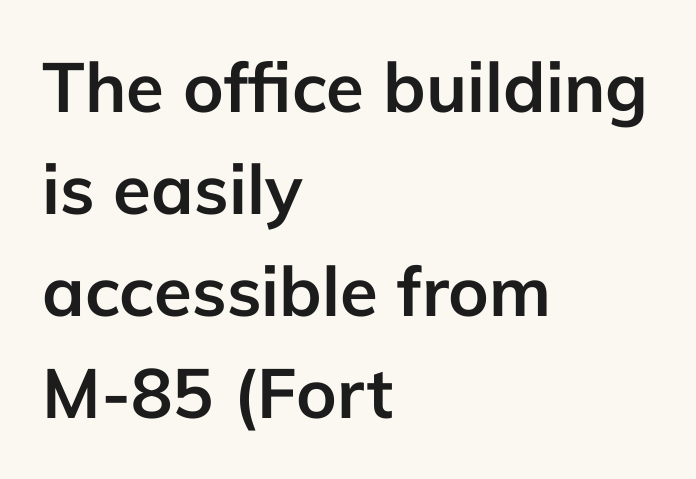
The image shows 69 px semibold sans-serif type, upright; set left-aligned, normal line spacing (1.48x), normal letter spacing, not underlined; low stroke contrast and a medium x-height.
